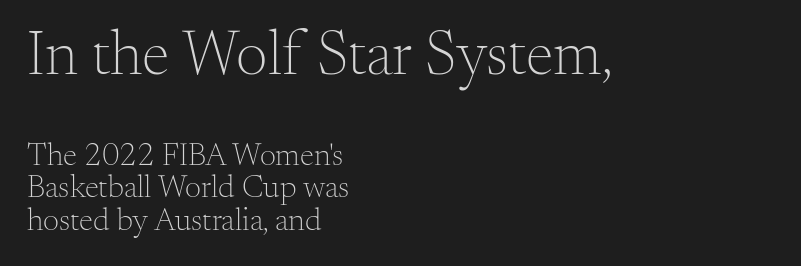
Q: Is the text bold? A: No.
Q: Is the text italic (slanted)? A: No, it is upright.
Q: Is the typeface a serif or a sans-serif typeface? A: Serif.
Q: Is the text underlined? A: No.
Q: How is the paragraph aligned? A: Left-aligned.
Q: Is the spacing between letters normal or unusually wide? A: Normal.
Q: Is the spacing between lines tight, normal or loose? A: Tight.
Q: Which block of text is set in a larger size, the first (top) or the second (bottom)? A: The first (top) one.
Q: Width (condensed, normal, or wide)? A: Normal.
Q: Stroke contrast? A: Medium.
Q: x-height? A: Small.
Q: Monospaced? A: No.
